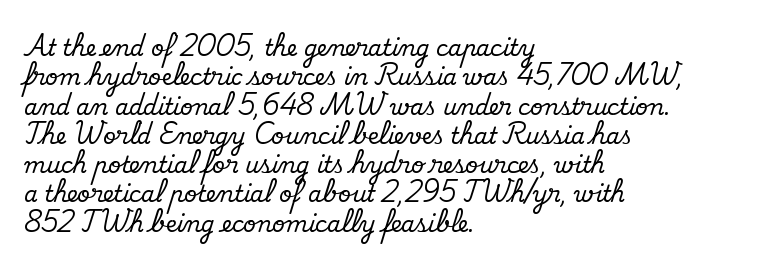
Glyph-to-glyph distance matches everyday printed text. If you drew a ruler down the left edge, every line would touch it. No word sits above an underline. The line-height multiplier appears to be the usual default.
